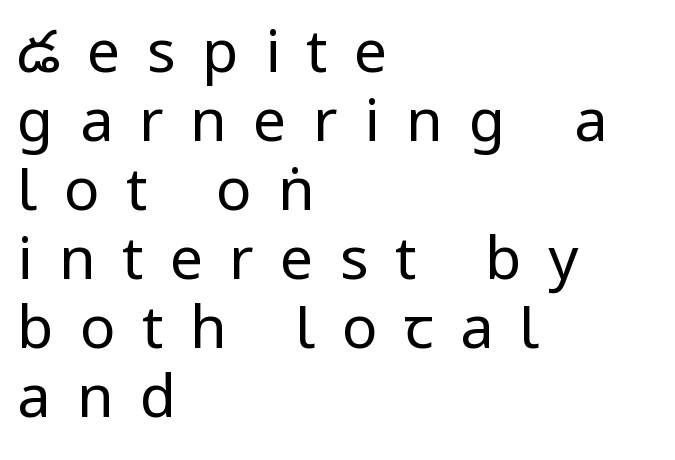
{"serif": "no", "italic": "no", "bold": "no", "weight": "regular", "width": "condensed", "stroke_contrast": "low", "underline": "no", "align": "left", "line_spacing_ratio": 1.17, "letter_spacing": "wide", "letter_spacing_em": 0.45, "glyph_px": 59}
